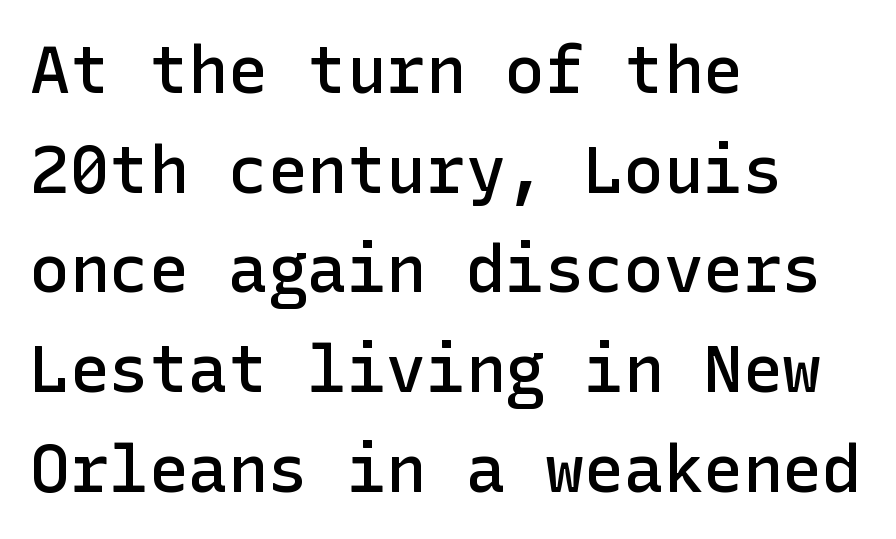
The passage shown stacks its lines at a standard gap. Layout note: lines flush left. The designer went with a sans here, leaving each stem footless. The glyphs are unaccompanied by any horizontal stroke below them. Each word holds together tightly as a unit, with standard inter-letter gaps.
